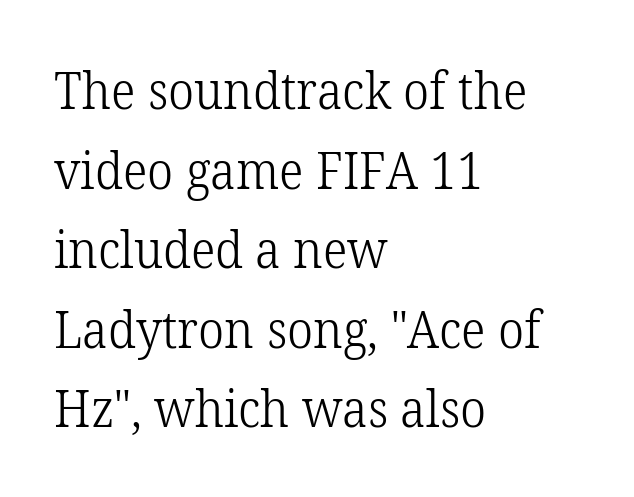
{"serif": "yes", "italic": "no", "bold": "no", "weight": "light", "width": "normal", "stroke_contrast": "low", "x_height": "medium", "monospaced": "no", "underline": "no", "align": "left", "line_spacing": "normal", "line_spacing_ratio": 1.56, "letter_spacing": "normal", "letter_spacing_em": 0.0, "glyph_px": 51}
